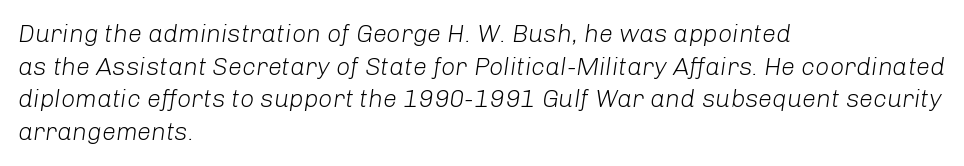
The image shows 25 px text type, italic (leaning right); set left-aligned, normal line spacing (1.31x), normal letter spacing, not underlined.
